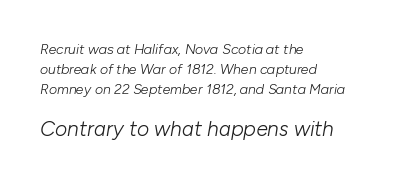
The image shows 21 px text type, italic (leaning right); set left-aligned, normal line spacing (1.42x), normal letter spacing, not underlined; the second (bottom) block is 1.5x larger.
